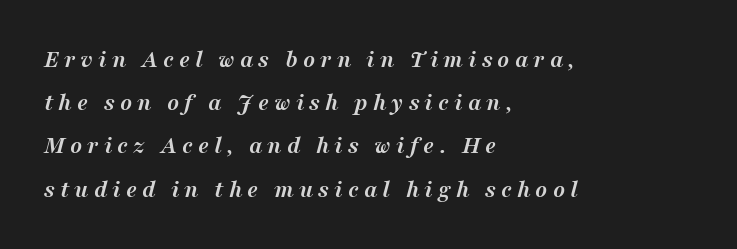
{"italic": "yes", "lean": "right", "slant_degrees": 16, "bold": "yes", "underline": "no", "align": "left", "line_spacing_ratio": 1.73, "letter_spacing": "wide", "letter_spacing_em": 0.2, "glyph_px": 25}
